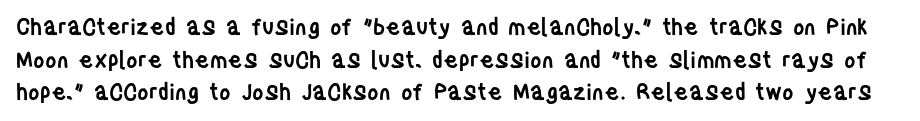
Q: Is the text bold? A: Semi-bold.
Q: Is the text italic (slanted)? A: No, it is upright.
Q: Is the text underlined? A: No.
Q: Is the spacing between letters normal or unusually wide? A: Normal.
Q: Is the spacing between lines tight, normal or loose? A: Normal.
